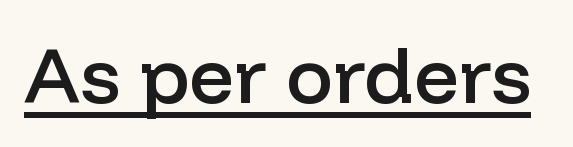
Designer's note — italics off, roman on. No feet cap the strokes, marking this as sans-serif type. How heavy is the stroke? Medium-heavy — a semibold, shy of bold. Every word sits above its own underline.
